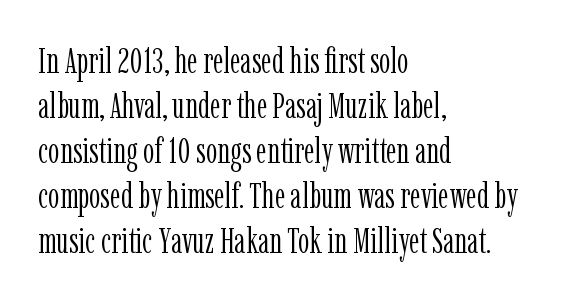
The baseline area is clear. A quiet, ordinary-to-light weight characterises the typeface. Note the varied advance widths — an 'i' is clearly narrower than an 'm'. Baseline-to-baseline distance is the conventional proportion of letter height. Note: serifs present on the glyphs. The font's upright variant was chosen for this text.
